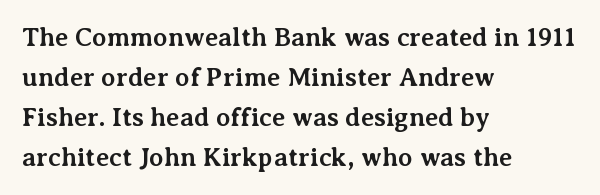
The image shows 26 px bold type, upright; set left-aligned, normal line spacing (1.54x), normal letter spacing, not underlined.
